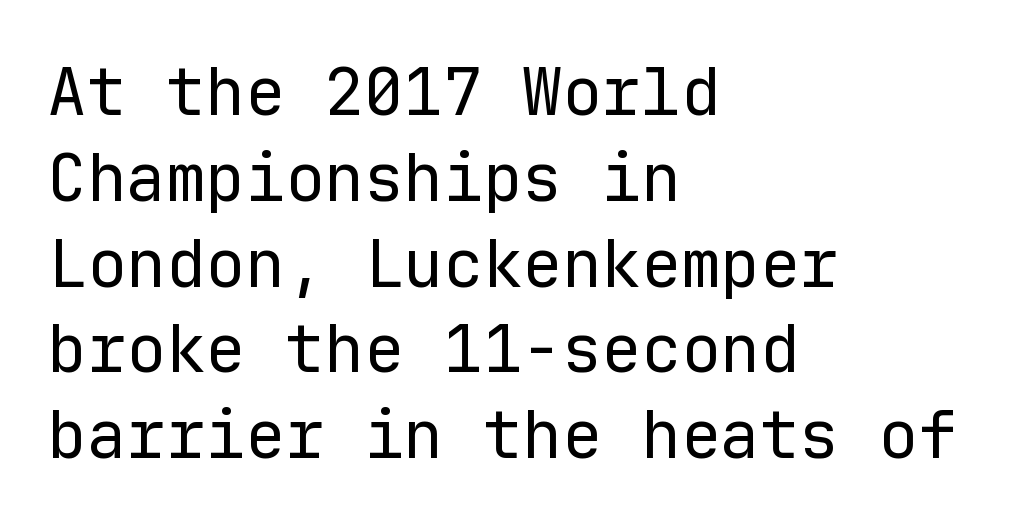
Q: Is the text bold? A: No.
Q: Is the text italic (slanted)? A: No, it is upright.
Q: Is the typeface a serif or a sans-serif typeface? A: Sans-serif.
Q: Is the text underlined? A: No.
Q: How is the paragraph aligned? A: Left-aligned.
Q: Is the spacing between letters normal or unusually wide? A: Normal.
Q: Is the spacing between lines tight, normal or loose? A: Normal.
Q: Width (condensed, normal, or wide)? A: Normal.
Q: Stroke contrast? A: Low.
Q: x-height? A: Medium.
Q: Monospaced? A: Yes.
